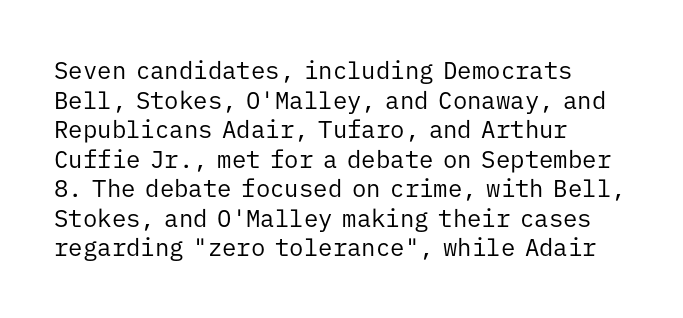
Q: Is the text bold? A: No.
Q: Is the text italic (slanted)? A: No, it is upright.
Q: Is the text underlined? A: No.
Q: How is the paragraph aligned? A: Left-aligned.
Q: Is the spacing between letters normal or unusually wide? A: Normal.
